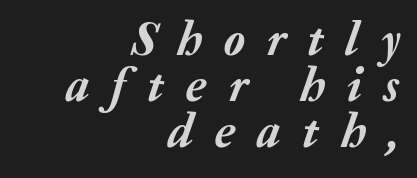
This rendering features lettering with no underline. Note the varied advance widths — an 'i' is clearly narrower than an 'm'. Italic? Definitely — the glyphs are oblique. The tracking jumps out immediately: characters are airy and widely separated. Compared with typical paragraphs, the rows here are closer together.
